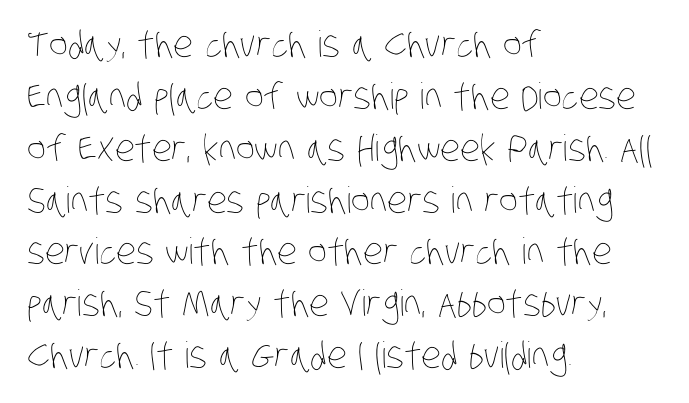
No extra ink here — the face is not bold. Visually the block forms a straight wall on the left and a jagged coastline on the right. Anything drawn beneath the words? Only blank space. The passage shown is typed in a proportional face where columns would drift. Summary of vertical rhythm: regular, with standard interline spacing.
